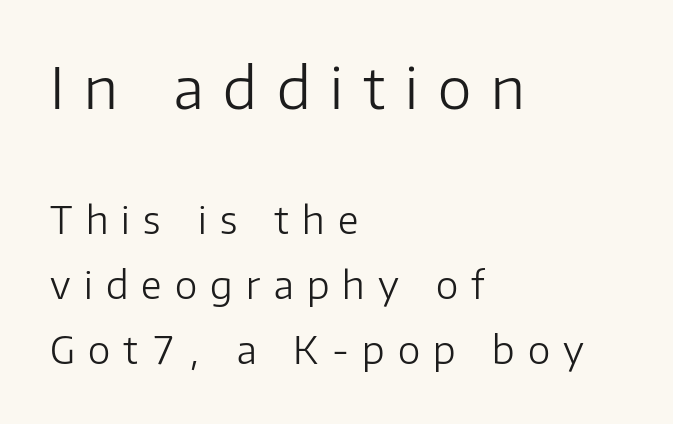
Descenders hang freely into open space. The face used here is proportionally spaced, like ordinary book or web type. Vertical strokes here are truly vertical. No feet cap the strokes, marking this as sans-serif type. This sample is left-justified, so line endings fall wherever the words run out. A student would notice the top passage is typeset larger than what follows.
